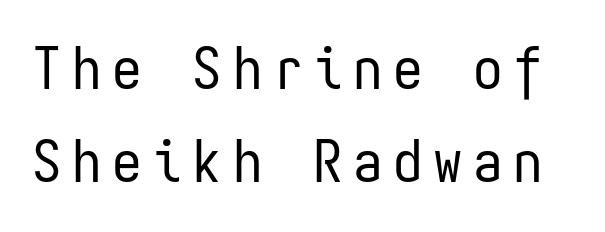
The rendering shows plain stroke endings on the letterforms — a sans-serif design. Posture: vertical. No chunkiness to these letters — they're not bold. Evenly set lines give the paragraph a standard silhouette.
